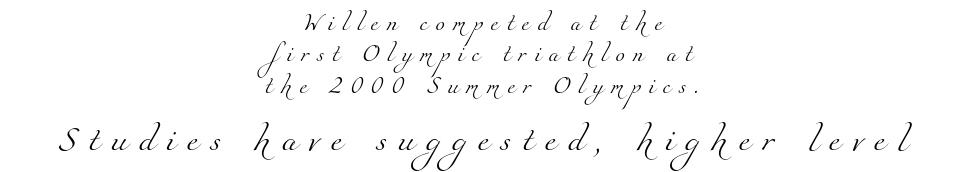
The image shows 25 px text type; set centered, line spacing 1.85x, unusually wide letter spacing (+0.46 em), not underlined; the second (bottom) block is 1.47x larger.
